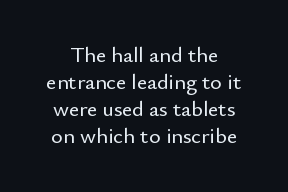
The whitespace from short lines is split evenly between both sides. Just letters on the line, the space beneath them empty. Notice how the stems are strictly vertical — no italics here. Tracking value appears to be zero — textbook default spacing.
